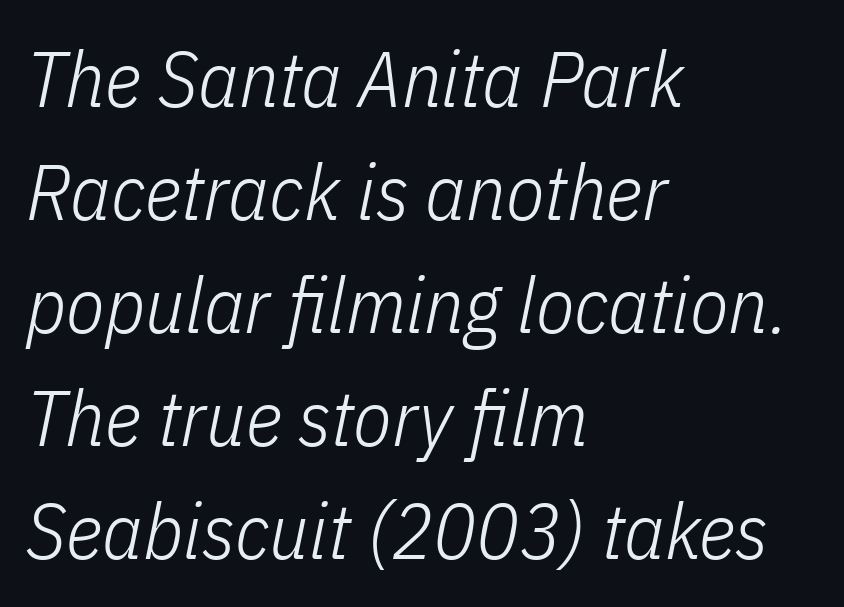
Looks like regular typesetting: each glyph gets only the width it needs. These lines stack with their left ends in a neat column. Is the letter spacing exaggerated? No — it looks like the ordinary default. Heft: none added — not bold. Lines of text with bare space underneath.
